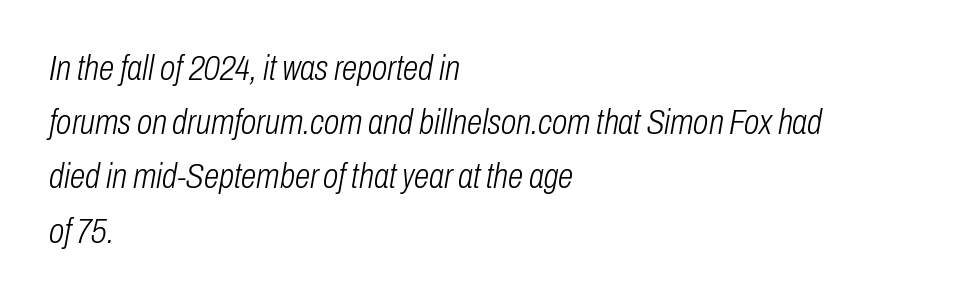
A typesetter would call this leading conventional body-copy spacing. The paragraph has a hard left edge and a soft right edge. Unmarked baselines from the first word to the last. In terms of letterspacing, this is plain default setting.
